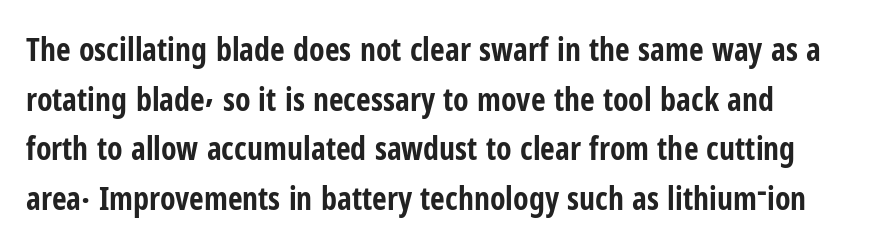
The image shows 32 px bold, condensed sans-serif type, upright; set normal line spacing (1.55x), normal letter spacing, not underlined; low stroke contrast and a medium x-height.
